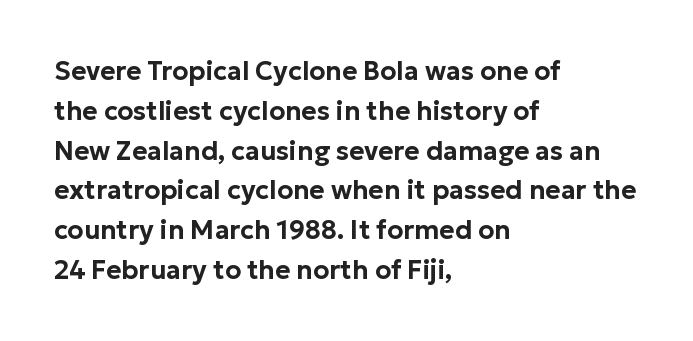
Q: Is the text italic (slanted)? A: No, it is upright.
Q: Is the text underlined? A: No.
Q: How is the paragraph aligned? A: Left-aligned.
Q: Is the spacing between letters normal or unusually wide? A: Normal.
Q: Is the spacing between lines tight, normal or loose? A: Normal.
